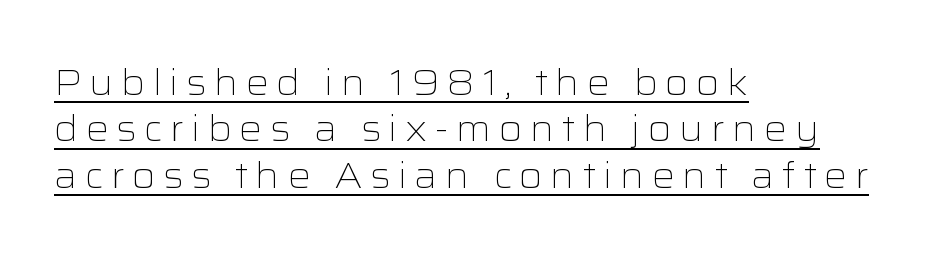
The letters advance in unequal steps, a hallmark of proportional type. The glyphs in this specimen are sans serif. Each new line begins a customary step beneath the previous one. Underlined type. Glyph-to-glyph distance is far greater than everyday printed text.
